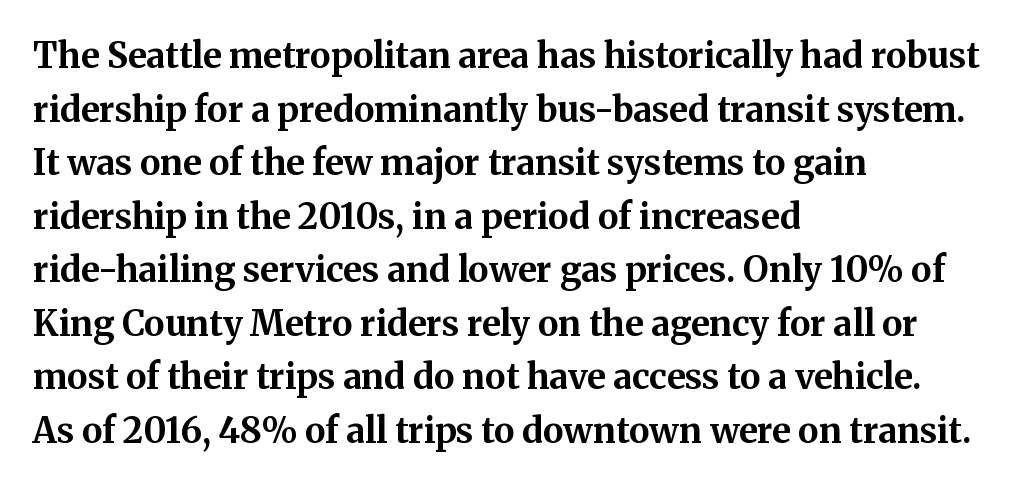
Q: Is the text bold? A: Yes.
Q: Is the text italic (slanted)? A: No, it is upright.
Q: Is the typeface a serif or a sans-serif typeface? A: Serif.
Q: Is the text underlined? A: No.
Q: How is the paragraph aligned? A: Left-aligned.
Q: Is the spacing between letters normal or unusually wide? A: Normal.
Q: Is the spacing between lines tight, normal or loose? A: Normal.
Q: Width (condensed, normal, or wide)? A: Normal.
Q: Stroke contrast? A: Medium.
Q: x-height? A: Medium.
Q: Monospaced? A: No.
